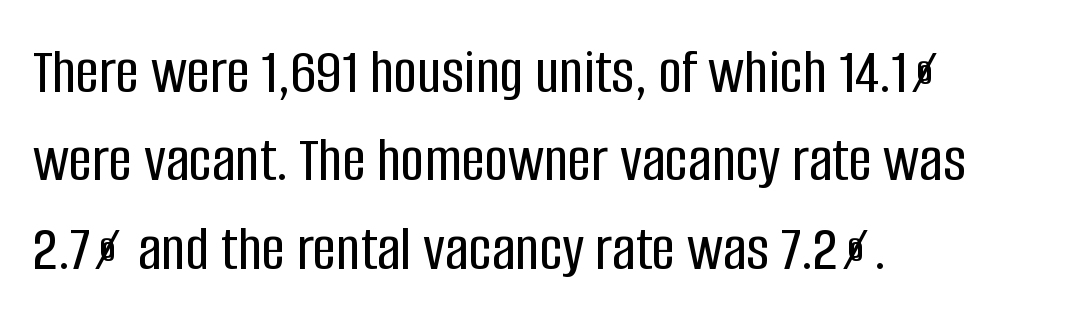
The image shows 65 px condensed sans-serif type, upright; set left-aligned, normal line spacing (1.36x), normal letter spacing, not underlined; low stroke contrast and a large x-height.
